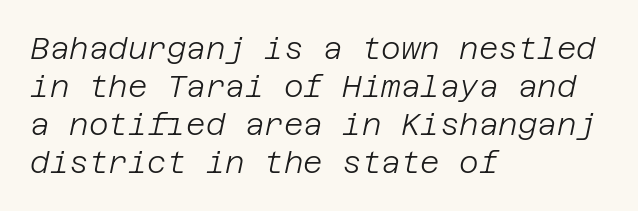
{"italic": "yes", "lean": "right", "slant_degrees": 12, "bold": "no", "weight": "light", "width": "normal", "stroke_contrast": "low", "x_height": "large", "underline": "no", "align": "left", "line_spacing": "normal", "line_spacing_ratio": 1.27, "letter_spacing": "normal", "letter_spacing_em": 0.0, "glyph_px": 30}
